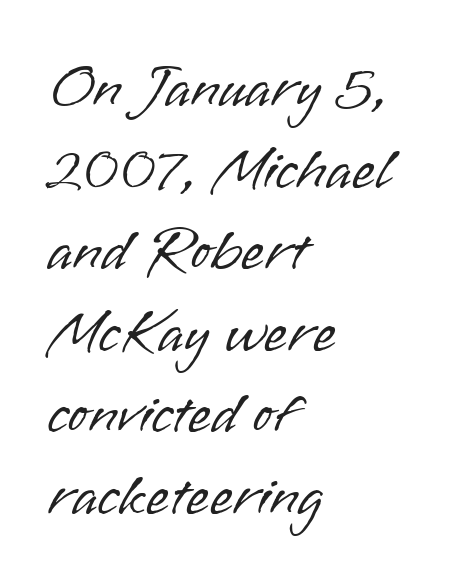
{"serif": "no", "bold": "no", "weight": "light", "width": "normal", "stroke_contrast": "low", "x_height": "small", "monospaced": "no", "underline": "no", "align": "left", "line_spacing": "normal", "line_spacing_ratio": 1.36, "letter_spacing": "normal", "letter_spacing_em": 0.0, "glyph_px": 60}
